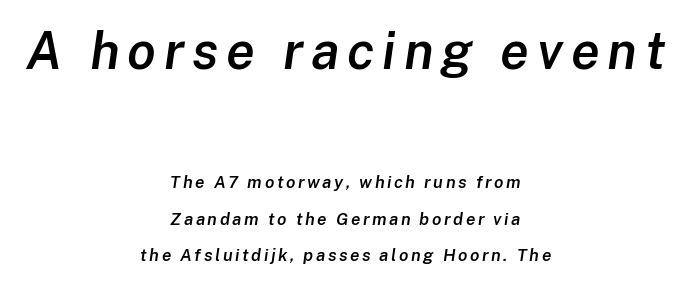
The image shows 52 px semibold type, italic (leaning right); set centered, loose line spacing (2.13x), not underlined; the first (top) block is 3.06x larger; low stroke contrast and a medium x-height.
